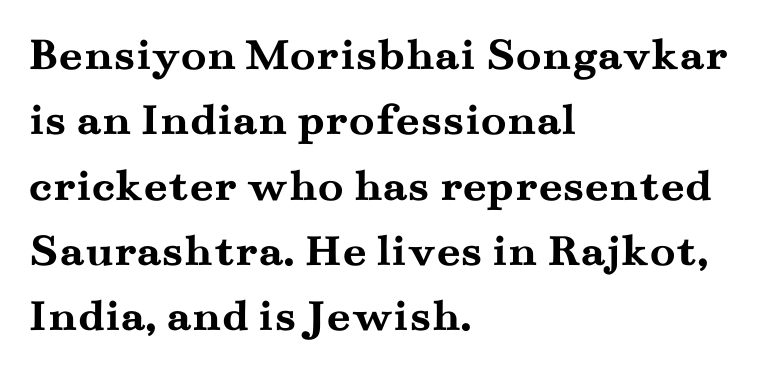
The image shows 47 px semibold, wide serif type, upright; set left-aligned, normal line spacing (1.39x), normal letter spacing, not underlined; medium stroke contrast and a small x-height.
